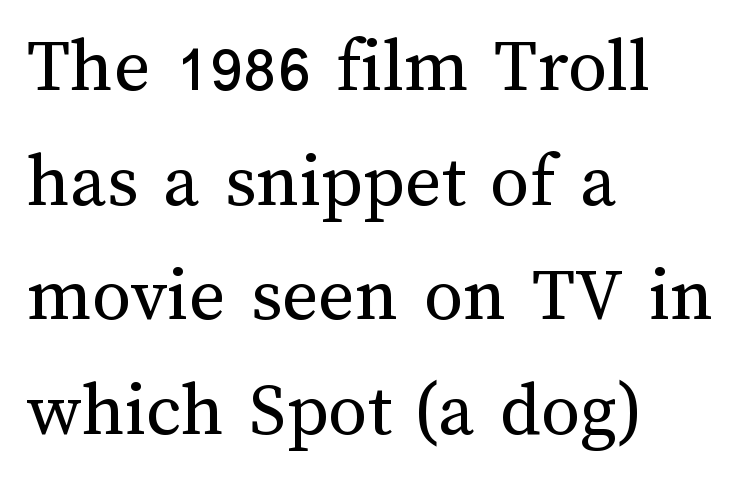
{"italic": "no", "bold": "no", "weight": "regular", "width": "normal", "stroke_contrast": "medium", "x_height": "medium", "monospaced": "no", "underline": "no", "align": "left", "line_spacing": "normal", "line_spacing_ratio": 1.47, "letter_spacing": "normal", "letter_spacing_em": 0.0, "glyph_px": 78}
